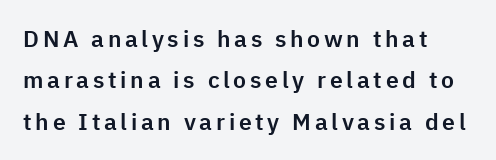
Q: Is the text italic (slanted)? A: No, it is upright.
Q: Is the text underlined? A: No.
Q: How is the paragraph aligned? A: Left-aligned.
